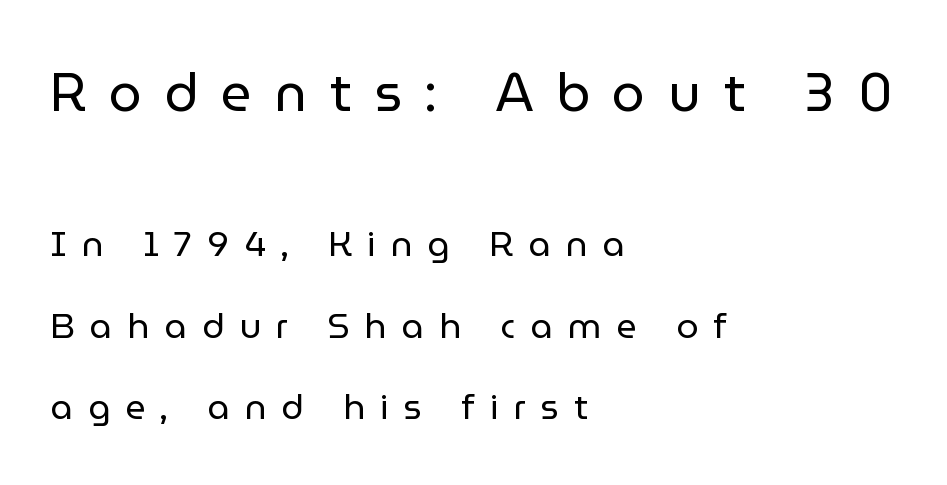
Q: Is the text bold? A: No.
Q: Is the text italic (slanted)? A: No, it is upright.
Q: Is the typeface a serif or a sans-serif typeface? A: Sans-serif.
Q: Is the text underlined? A: No.
Q: How is the paragraph aligned? A: Left-aligned.
Q: Is the spacing between letters normal or unusually wide? A: Unusually wide.
Q: Is the spacing between lines tight, normal or loose? A: Loose.
Q: Which block of text is set in a larger size, the first (top) or the second (bottom)? A: The first (top) one.
Q: Width (condensed, normal, or wide)? A: Normal.
Q: Stroke contrast? A: Low.
Q: x-height? A: Medium.
Q: Monospaced? A: No.
